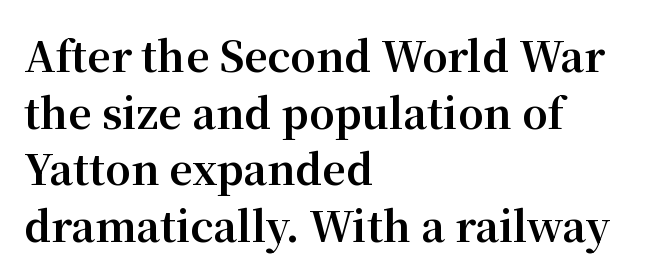
{"serif": "yes", "italic": "no", "bold": "yes", "weight": "bold", "width": "normal", "stroke_contrast": "medium", "x_height": "medium", "monospaced": "no", "underline": "no", "align": "left", "line_spacing": "normal", "line_spacing_ratio": 1.38, "letter_spacing": "normal", "letter_spacing_em": 0.0, "glyph_px": 41}
